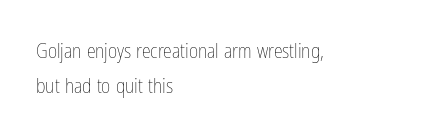
On a weight scale, this lands at 450 or below. Line starts are locked; line ends wander. Has an underline been added? It has not. Posture: upright roman.
